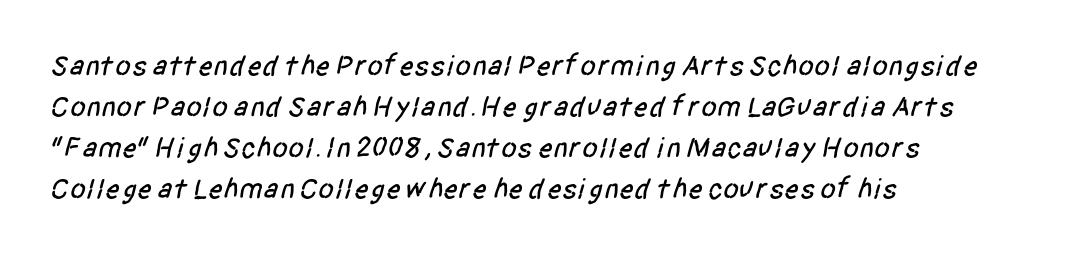
{"serif": "no", "width": "condensed", "stroke_contrast": "low", "x_height": "large", "monospaced": "no", "underline": "no", "align": "left", "line_spacing": "normal", "line_spacing_ratio": 1.41, "letter_spacing": "normal", "letter_spacing_em": 0.0, "glyph_px": 29}
